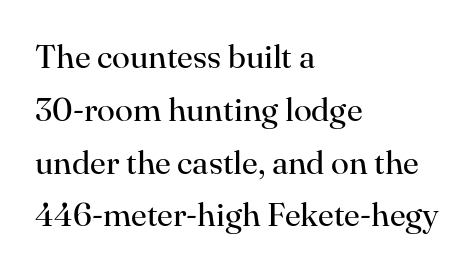
The image shows 33 px regular-weight serif type, upright; set left-aligned, normal line spacing (1.6x), normal letter spacing, not underlined; high stroke contrast and a small x-height.
